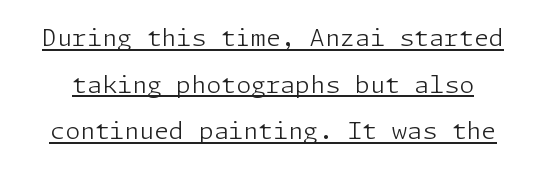
The image shows 24 px text type, upright; set loose line spacing (1.94x), normal letter spacing, underlined.
